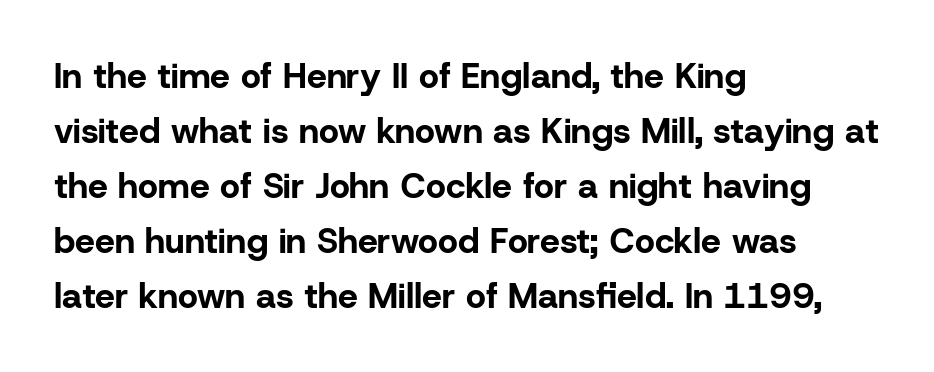
Q: Is the text bold? A: Yes.
Q: Is the text italic (slanted)? A: No, it is upright.
Q: Is the typeface a serif or a sans-serif typeface? A: Sans-serif.
Q: Is the text underlined? A: No.
Q: How is the paragraph aligned? A: Left-aligned.
Q: Is the spacing between letters normal or unusually wide? A: Normal.
Q: Is the spacing between lines tight, normal or loose? A: Normal.
Q: Width (condensed, normal, or wide)? A: Normal.
Q: Stroke contrast? A: Low.
Q: x-height? A: Medium.
Q: Monospaced? A: No.
